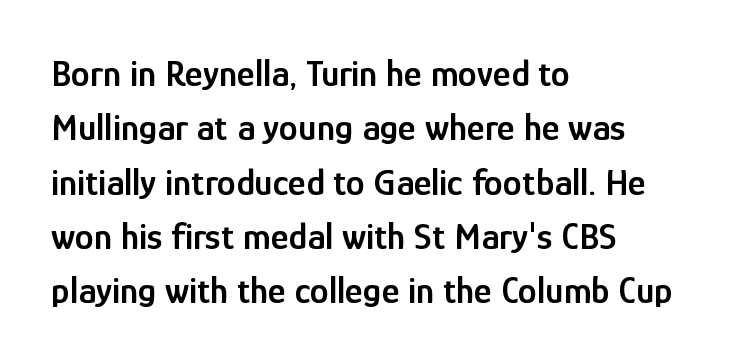
Observe the absence of serifs on each vertical stroke in this sample. This rendering uses left alignment, leaving the right contour irregular. Typesetter's note: demi weight, one step under bold. A typesetter would call this leading conventional body-copy spacing. The string is rendered with underlining switched off.
